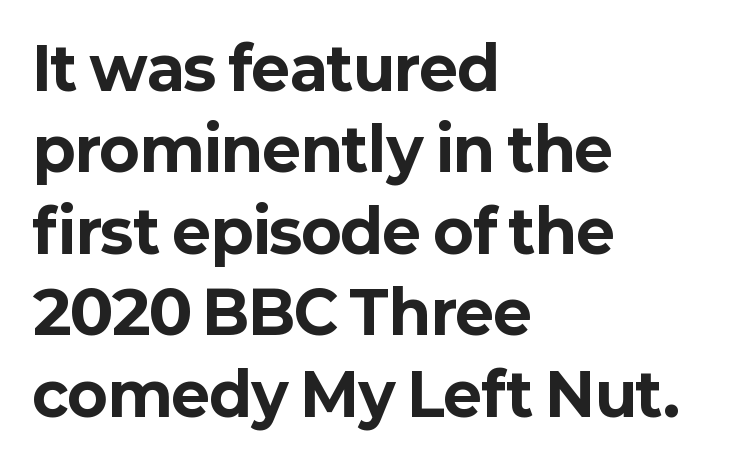
Horizontal bands of white between lines are of average thickness. A typesetter would label this face a sans. Each line starts at the same left margin while the right side varies. On the weight axis this lands at bold, roughly 700. Quick note: underline off.
